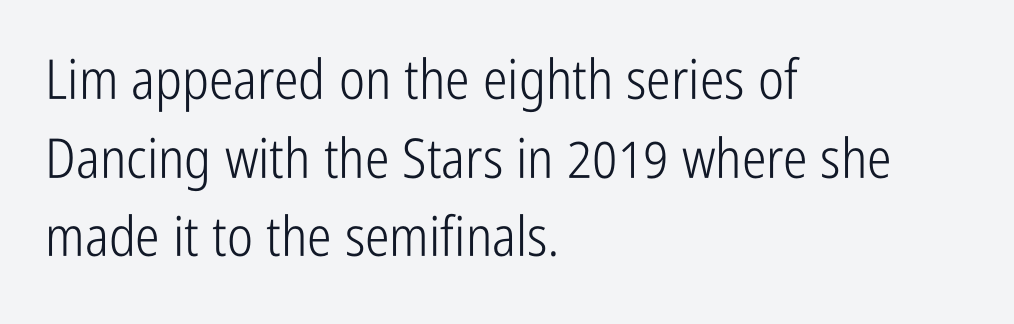
Q: Is the text bold? A: No.
Q: Is the text italic (slanted)? A: No, it is upright.
Q: Is the typeface a serif or a sans-serif typeface? A: Sans-serif.
Q: Is the text underlined? A: No.
Q: How is the paragraph aligned? A: Left-aligned.
Q: Is the spacing between letters normal or unusually wide? A: Normal.
Q: Is the spacing between lines tight, normal or loose? A: Normal.
Q: Width (condensed, normal, or wide)? A: Condensed.
Q: Stroke contrast? A: Low.
Q: x-height? A: Medium.
Q: Monospaced? A: No.
